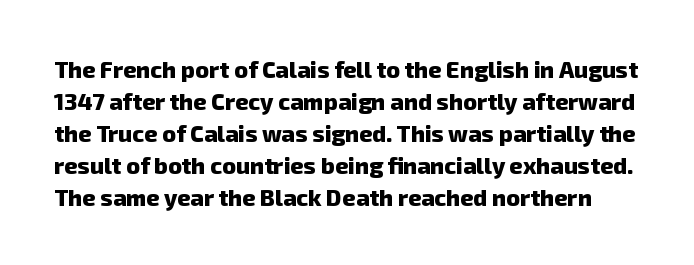
The rendering keeps characters at their native spacing. Anything drawn beneath the words? Only blank space. Pretty heavy lettering here — definitely bold. Honestly, the row spacing looks completely unremarkable.
